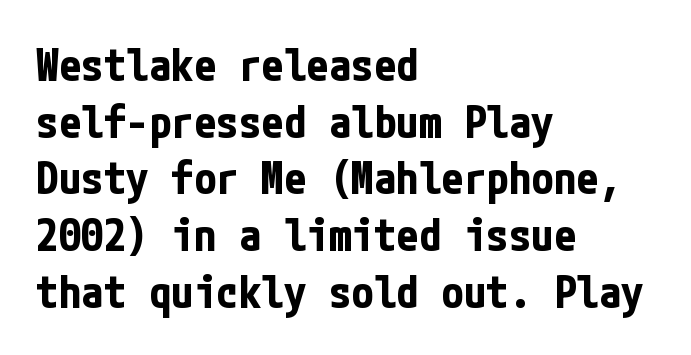
The image shows 45 px bold, condensed sans-serif type, upright; set left-aligned, normal line spacing (1.26x), normal letter spacing, not underlined; low stroke contrast and a medium x-height.
